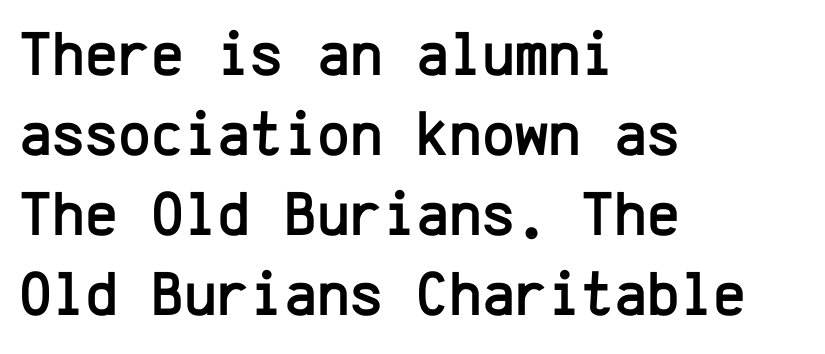
Q: Is the text italic (slanted)? A: No, it is upright.
Q: Is the typeface a serif or a sans-serif typeface? A: Sans-serif.
Q: Is the text underlined? A: No.
Q: How is the paragraph aligned? A: Left-aligned.
Q: Is the spacing between letters normal or unusually wide? A: Normal.
Q: Is the spacing between lines tight, normal or loose? A: Normal.
Q: Width (condensed, normal, or wide)? A: Normal.
Q: Stroke contrast? A: Low.
Q: x-height? A: Medium.
Q: Monospaced? A: Yes.
